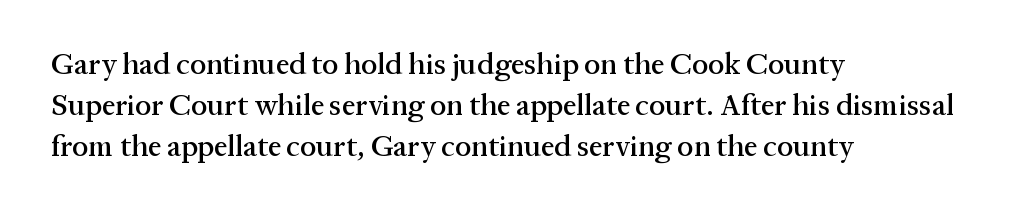
Does the copy run flush right? No — it runs flush left. Note the varied advance widths — an 'i' is clearly narrower than an 'm'. This is roman type, the default non-slanted kind. This rendering features lettering with no underline. How would I describe the line gaps? Plain and ordinary.
